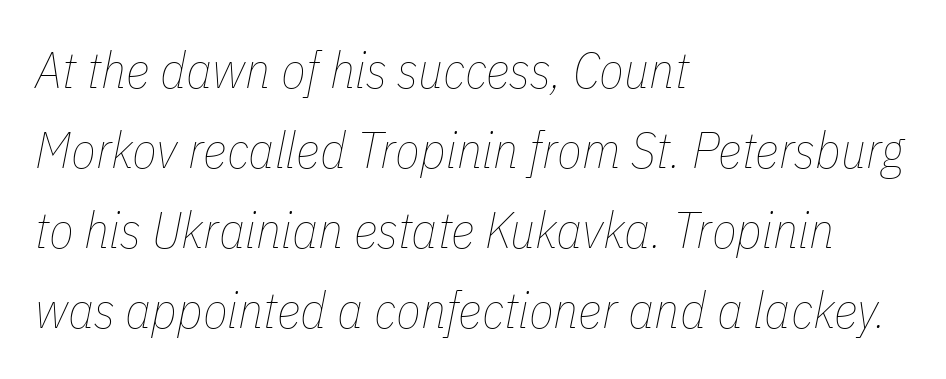
The image shows 51 px thin, condensed type, italic (leaning right); set left-aligned, normal line spacing (1.57x), normal letter spacing, not underlined; low stroke contrast and a medium x-height.
